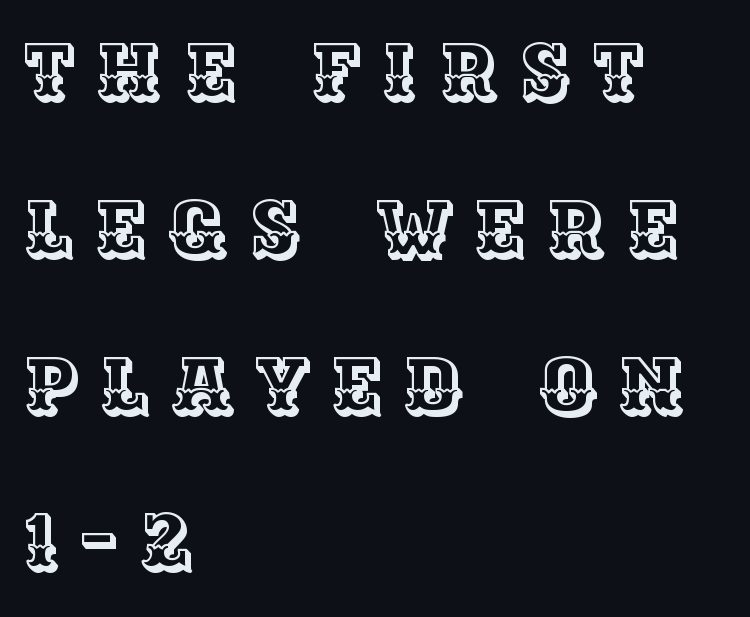
If you drew a ruler down the left edge, every line would touch it. One glance says open: line gaps are wider than usual. The face used here is proportionally spaced, like ordinary book or web type. Glyph-to-glyph distance is far greater than everyday printed text. The baseline area is clear. Unlike italic type, these characters show no tilt at all.
